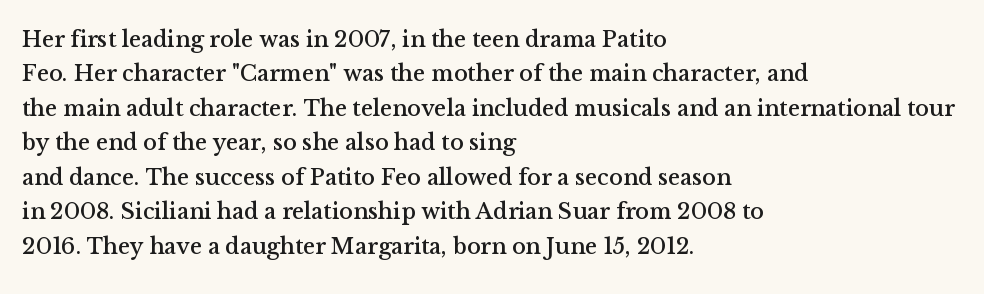
Q: Is the text italic (slanted)? A: No, it is upright.
Q: Is the text underlined? A: No.
Q: How is the paragraph aligned? A: Left-aligned.
Q: Is the spacing between letters normal or unusually wide? A: Normal.
Q: Is the spacing between lines tight, normal or loose? A: Normal.
